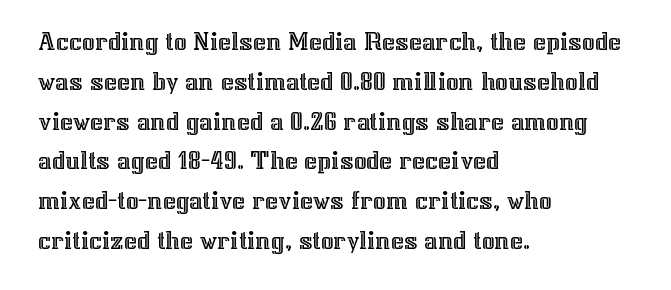
{"italic": "no", "width": "normal", "x_height": "medium", "monospaced": "no", "underline": "no", "align": "left", "line_spacing": "normal", "line_spacing_ratio": 1.42, "letter_spacing": "normal", "letter_spacing_em": 0.0, "glyph_px": 28}
